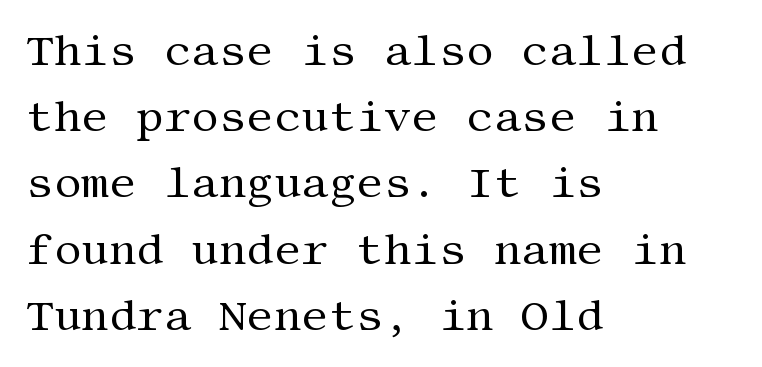
The rendering anchors every line to the left-hand side. Observe the serifs anchoring each vertical stroke in this sample. The font's upright variant was chosen for this text. No heavy texture on the line: the type isn't bold.
